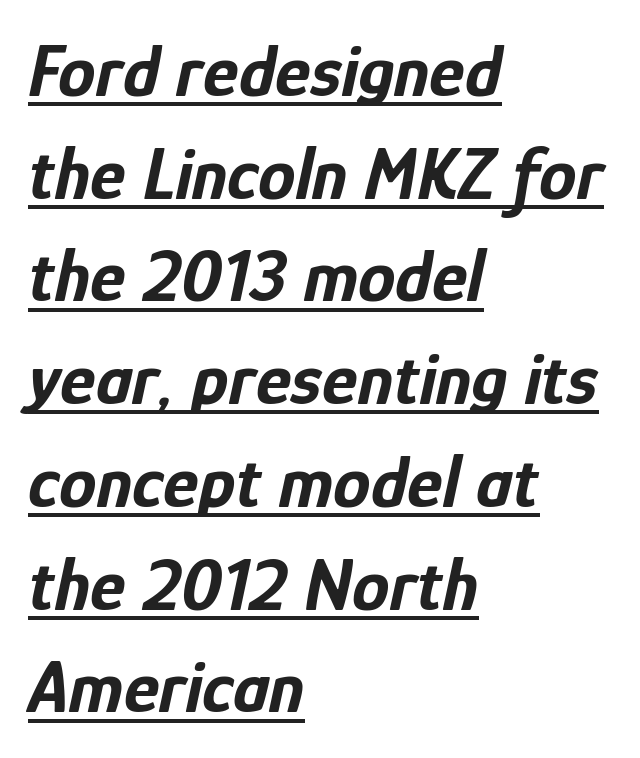
{"italic": "yes", "lean": "right", "slant_degrees": 12, "bold": "yes", "weight": "bold", "width": "condensed", "stroke_contrast": "low", "x_height": "medium", "monospaced": "no", "underline": "yes", "align": "left", "line_spacing": "normal", "line_spacing_ratio": 1.37, "letter_spacing": "normal", "letter_spacing_em": 0.0, "glyph_px": 75}
